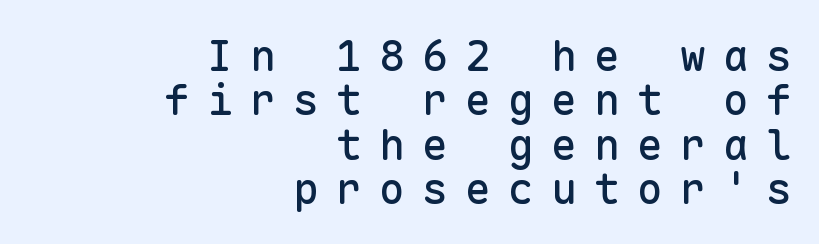
The glyphs in this specimen are sans serif. The type sits square on the baseline with zero lean. Descenders are the only things crossing below the line. Caption: expanded tracking, letters set apart.
